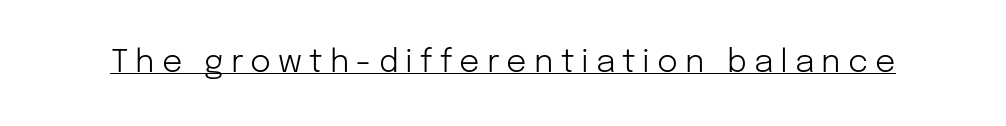
The image shows 32 px light sans-serif type, upright; set unusually wide letter spacing (+0.22 em), underlined; low stroke contrast and a medium x-height.
